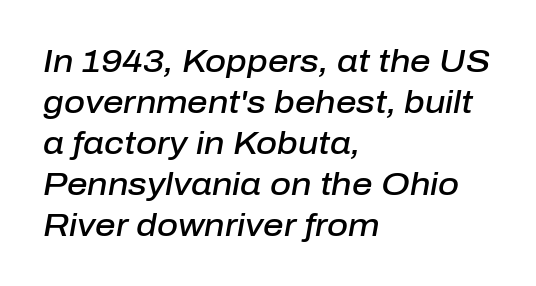
{"italic": "yes", "lean": "right", "slant_degrees": 10, "bold": "semi", "weight": "semibold", "width": "normal", "stroke_contrast": "low", "x_height": "medium", "monospaced": "no", "underline": "no", "align": "left", "line_spacing": "normal", "line_spacing_ratio": 1.28, "letter_spacing": "normal", "letter_spacing_em": 0.0, "glyph_px": 32}
